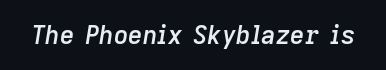
The image shows 25 px text type, italic (leaning right); set normal letter spacing, not underlined.
